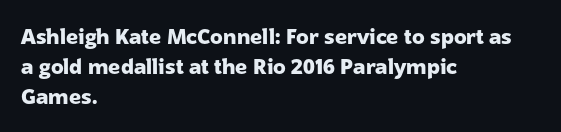
A bare baseline throughout the passage. Heavy-handed strokes throughout: this text is bold. Style check: upright. The setting favours the left margin, as ordinary paragraphs usually do. How are the letters spaced? Ordinarily, with no added tracking.
